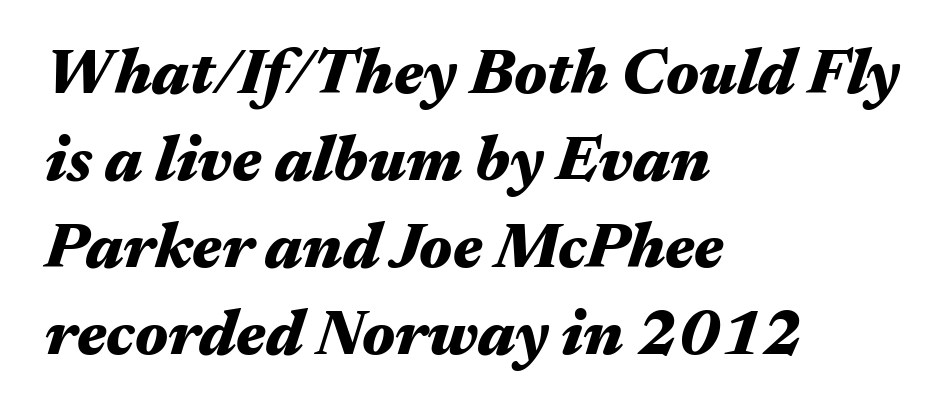
The image shows 64 px heavy, wide type, italic (leaning right); set left-aligned, normal line spacing (1.36x), normal letter spacing, not underlined; medium stroke contrast and a medium x-height.
